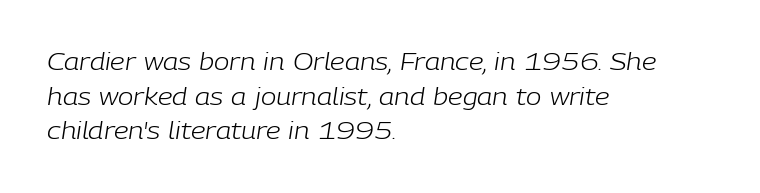
The image shows 23 px text type, italic (leaning right); set left-aligned, normal line spacing (1.51x), normal letter spacing, not underlined.
